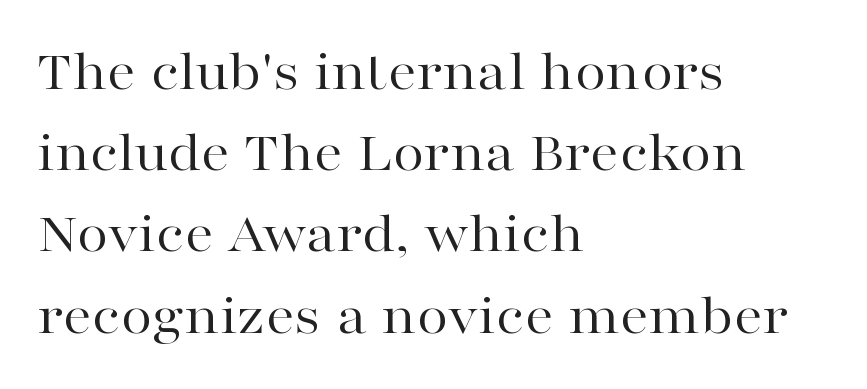
The image shows 58 px regular-weight, wide serif type, upright; set left-aligned, normal line spacing (1.4x), normal letter spacing, not underlined; high stroke contrast and a medium x-height.
